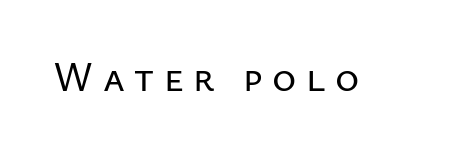
Q: Is the text italic (slanted)? A: No, it is upright.
Q: Is the typeface a serif or a sans-serif typeface? A: Sans-serif.
Q: Is the text underlined? A: No.
Q: Is the spacing between letters normal or unusually wide? A: Unusually wide.
Q: Width (condensed, normal, or wide)? A: Normal.
Q: Stroke contrast? A: Low.
Q: x-height? A: Medium.
Q: Monospaced? A: No.
